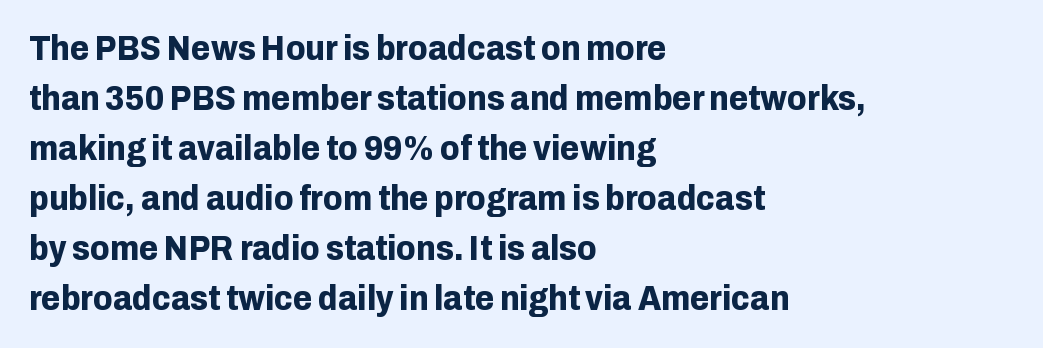
The image shows 35 px bold sans-serif type, upright; set left-aligned, normal line spacing (1.43x), normal letter spacing, not underlined; low stroke contrast and a medium x-height.
